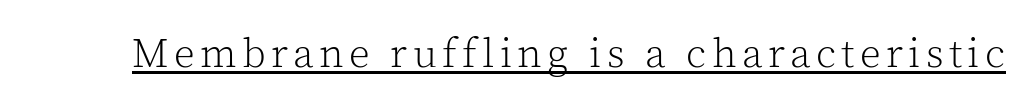
Q: Is the text bold? A: No.
Q: Is the text italic (slanted)? A: No, it is upright.
Q: Is the typeface a serif or a sans-serif typeface? A: Serif.
Q: Is the text underlined? A: Yes.
Q: Width (condensed, normal, or wide)? A: Normal.
Q: x-height? A: Medium.
Q: Monospaced? A: No.
